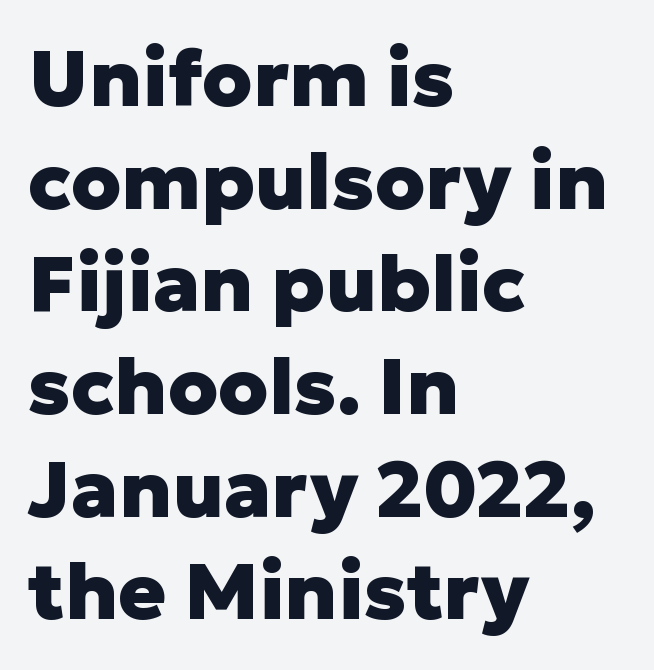
The image shows 79 px heavy sans-serif type, upright; set left-aligned, normal line spacing (1.3x), normal letter spacing, not underlined; low stroke contrast and a medium x-height.
